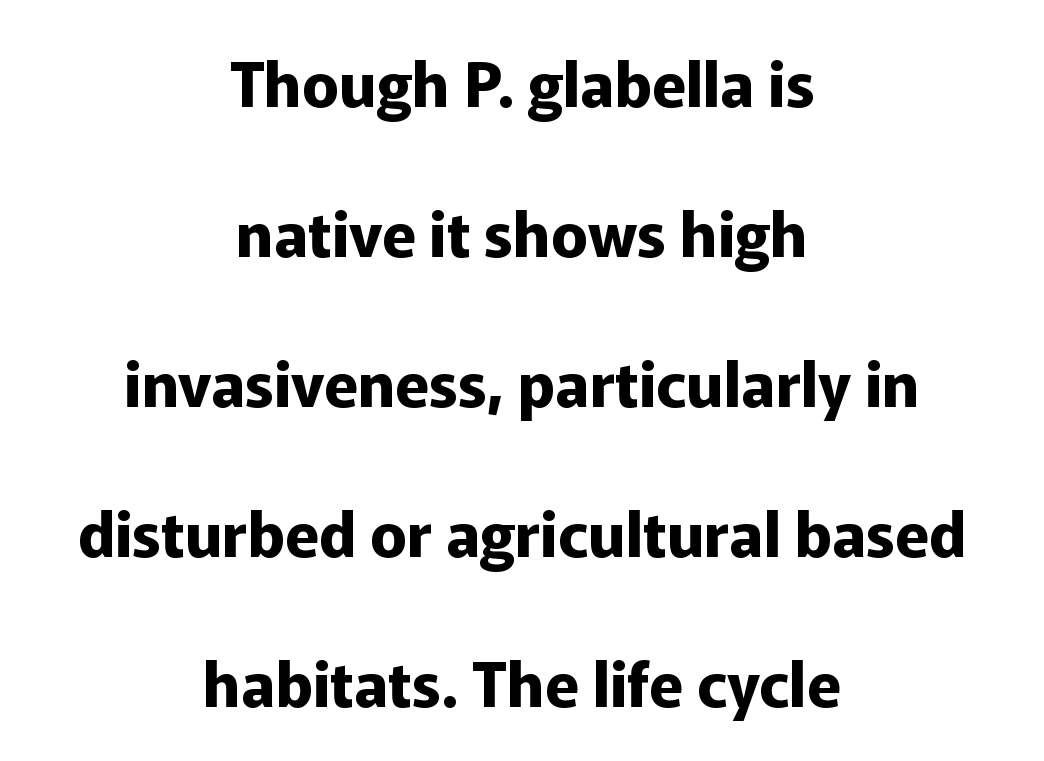
{"serif": "no", "italic": "no", "bold": "yes", "weight": "bold", "width": "normal", "stroke_contrast": "low", "x_height": "medium", "monospaced": "no", "underline": "no", "align": "center", "line_spacing": "loose", "line_spacing_ratio": 2.42, "letter_spacing": "normal", "letter_spacing_em": 0.0, "glyph_px": 62}
